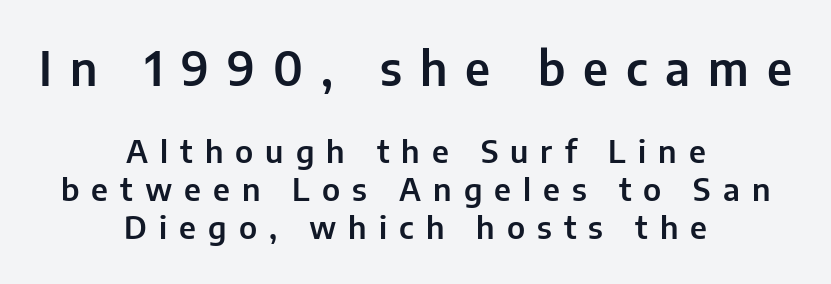
{"serif": "no", "italic": "no", "width": "normal", "stroke_contrast": "low", "x_height": "medium", "monospaced": "no", "underline": "no", "align": "center", "line_spacing_ratio": 1.22, "letter_spacing": "wide", "letter_spacing_em": 0.39, "larger_block": "first", "size_ratio": 1.48, "glyph_px": 46}
